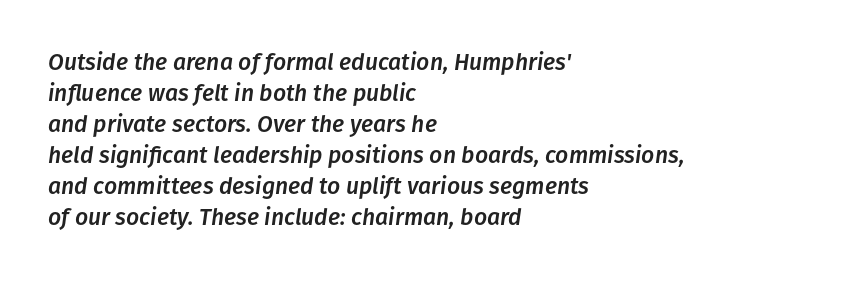
Q: Is the text italic (slanted)? A: Yes, it leans right by about 8 degrees.
Q: Is the text underlined? A: No.
Q: How is the paragraph aligned? A: Left-aligned.
Q: Is the spacing between letters normal or unusually wide? A: Normal.
Q: Is the spacing between lines tight, normal or loose? A: Normal.
